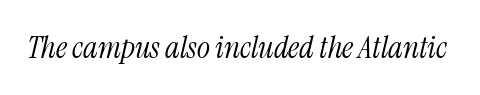
The image shows 31 px light, condensed serif type, italic (leaning right); set normal letter spacing, not underlined; medium stroke contrast and a medium x-height.
